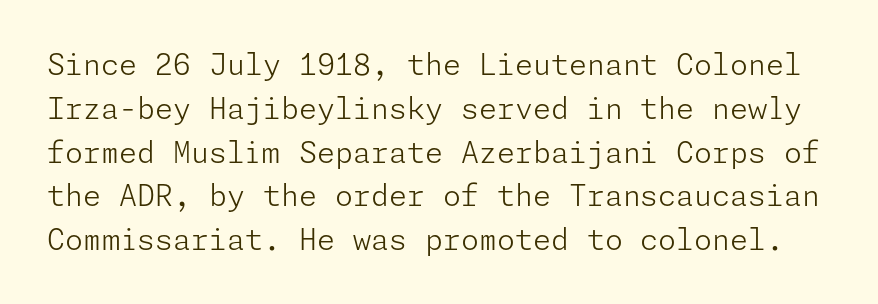
Q: Is the text bold? A: No.
Q: Is the text italic (slanted)? A: No, it is upright.
Q: Is the typeface a serif or a sans-serif typeface? A: Sans-serif.
Q: Is the text underlined? A: No.
Q: Is the spacing between letters normal or unusually wide? A: Normal.
Q: Is the spacing between lines tight, normal or loose? A: Normal.
Q: Width (condensed, normal, or wide)? A: Normal.
Q: Stroke contrast? A: Low.
Q: x-height? A: Medium.
